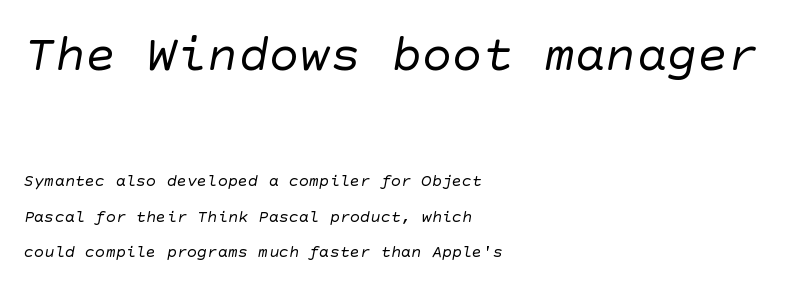
The image shows 51 px regular-weight sans-serif type; set left-aligned, loose line spacing (2.07x), normal letter spacing, not underlined; the first (top) block is 3.0x larger; low stroke contrast and a large x-height.
